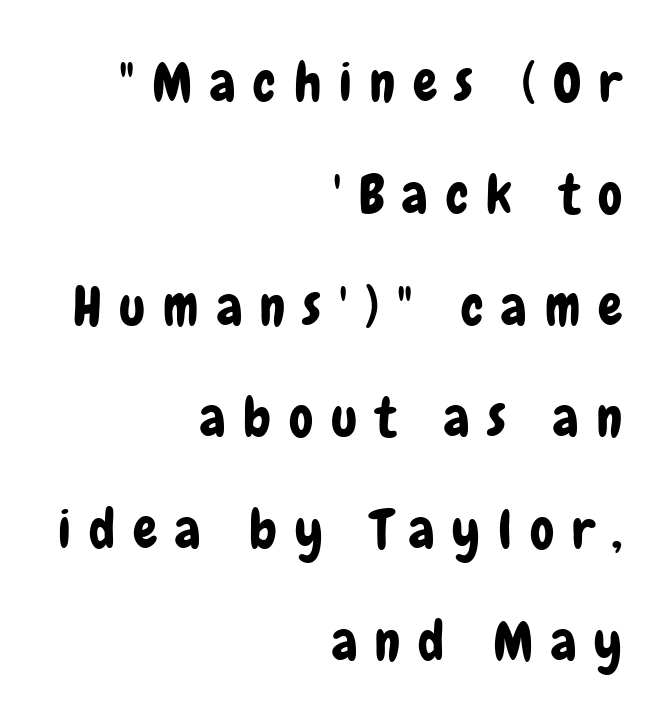
{"serif": "no", "italic": "no", "width": "condensed", "stroke_contrast": "low", "x_height": "medium", "monospaced": "no", "underline": "no", "align": "right", "line_spacing": "loose", "line_spacing_ratio": 2.07, "letter_spacing": "wide", "letter_spacing_em": 0.33, "glyph_px": 54}
